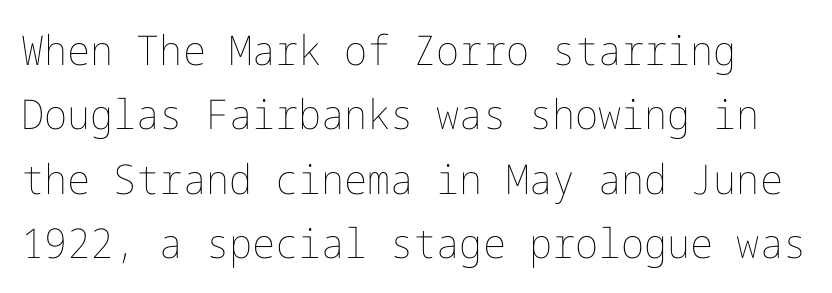
The vertical gap from one line to the next is medium. Upright lettering throughout. The typeface has the unassuming heft of standard copy or less. Students, note that the glyphs here touch the page at normal intervals. The space directly below the letters is spotless.
